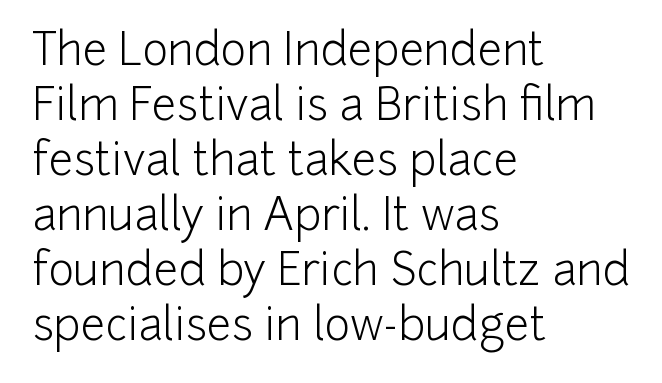
The image shows 44 px light sans-serif type, upright; set left-aligned, normal line spacing (1.25x), normal letter spacing, not underlined; low stroke contrast and a medium x-height.
